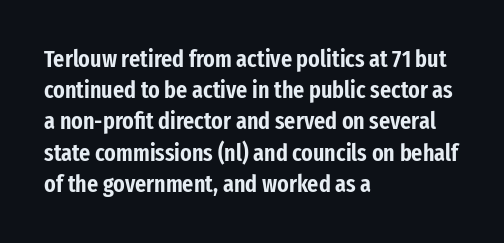
The image shows 24 px text type, upright; set left-aligned, normal line spacing (1.3x), normal letter spacing, not underlined.
